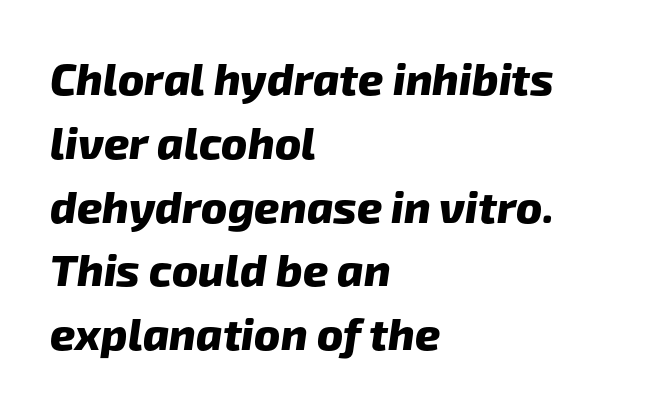
Glyph-to-glyph distance matches everyday printed text. Varying glyph widths throughout — classic text-font behaviour. The designer left line spacing at the default. Classification — sans serif. Underline: absent. If you drew a ruler down the left edge, every line would touch it.
